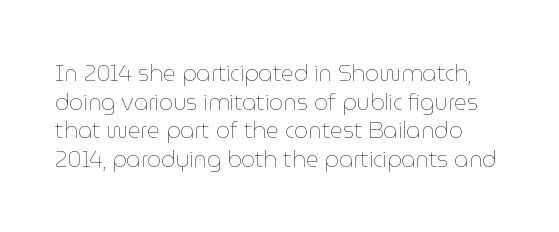
Q: Is the text bold? A: No.
Q: Is the text italic (slanted)? A: No, it is upright.
Q: Is the text underlined? A: No.
Q: Is the spacing between letters normal or unusually wide? A: Normal.
Q: Is the spacing between lines tight, normal or loose? A: Normal.
